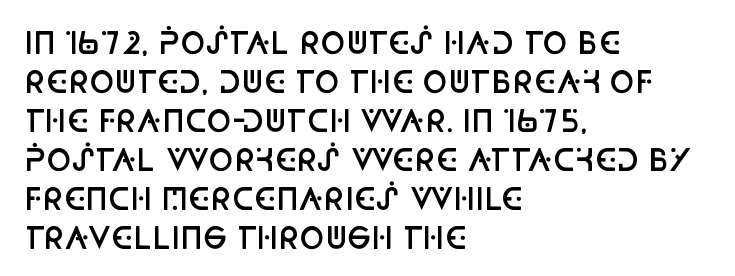
The image shows 30 px semibold, condensed sans-serif type, upright; set left-aligned, normal line spacing (1.3x), normal letter spacing, not underlined; low stroke contrast and a large x-height.
